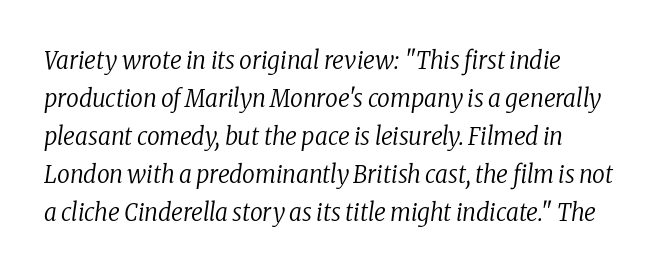
{"italic": "yes", "lean": "right", "slant_degrees": 8, "bold": "no", "underline": "no", "line_spacing": "normal", "line_spacing_ratio": 1.52, "letter_spacing": "normal", "letter_spacing_em": 0.0, "glyph_px": 25}
